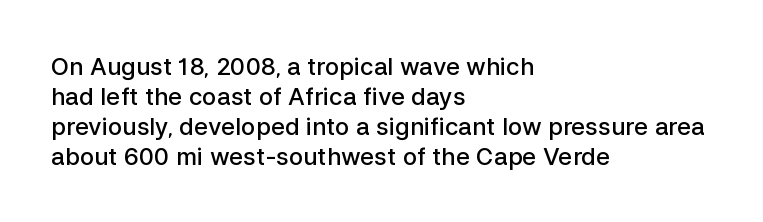
The image shows 24 px text type, upright; set left-aligned, normal line spacing (1.25x), normal letter spacing, not underlined.
